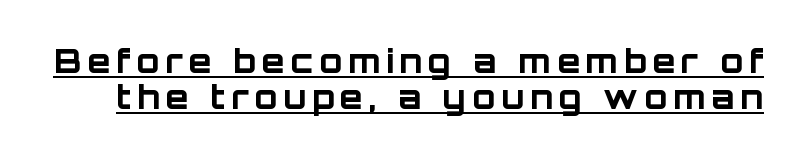
{"serif": "no", "italic": "no", "bold": "yes", "weight": "bold", "width": "normal", "stroke_contrast": "low", "x_height": "large", "monospaced": "no", "underline": "yes", "line_spacing": "tight", "line_spacing_ratio": 1.09, "glyph_px": 33}
